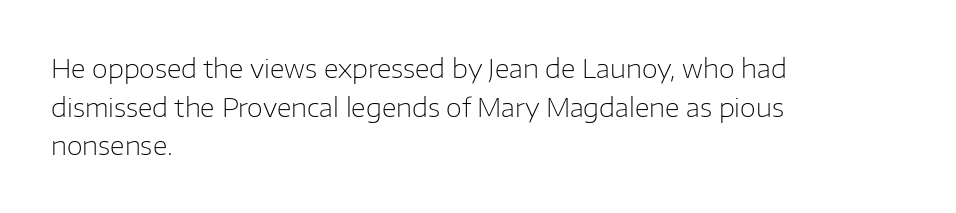
Q: Is the text bold? A: No.
Q: Is the text italic (slanted)? A: No, it is upright.
Q: Is the text underlined? A: No.
Q: How is the paragraph aligned? A: Left-aligned.
Q: Is the spacing between letters normal or unusually wide? A: Normal.
Q: Is the spacing between lines tight, normal or loose? A: Normal.
